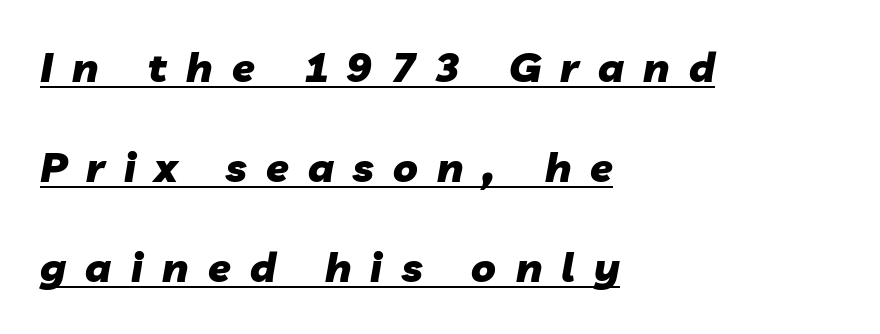
The image shows 41 px heavy type, italic (leaning right); set left-aligned, loose line spacing (2.44x), unusually wide letter spacing (+0.47 em), underlined; low stroke contrast and a medium x-height.
